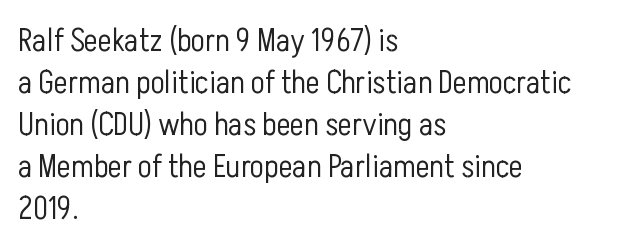
The image shows 33 px light, condensed sans-serif type, upright; set left-aligned, normal line spacing (1.27x), normal letter spacing, not underlined; low stroke contrast and a medium x-height.
